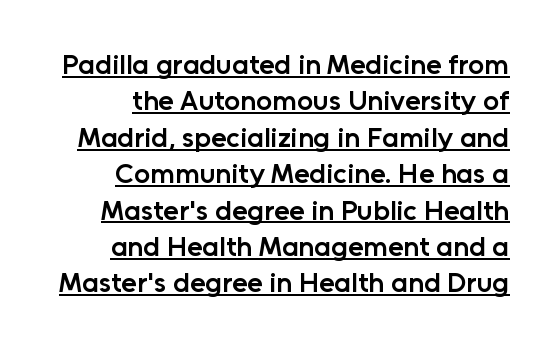
Q: Is the text bold? A: Semi-bold.
Q: Is the text italic (slanted)? A: No, it is upright.
Q: Is the typeface a serif or a sans-serif typeface? A: Sans-serif.
Q: Is the text underlined? A: Yes.
Q: Is the spacing between letters normal or unusually wide? A: Normal.
Q: Is the spacing between lines tight, normal or loose? A: Normal.
Q: Width (condensed, normal, or wide)? A: Normal.
Q: Stroke contrast? A: Low.
Q: x-height? A: Medium.
Q: Monospaced? A: No.
